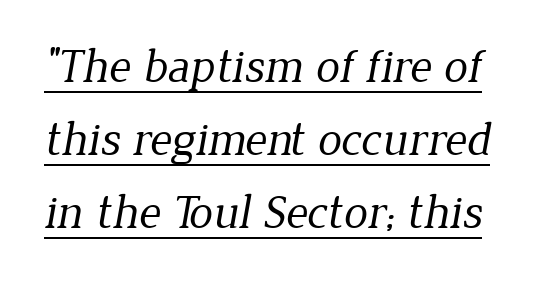
The image shows 48 px regular-weight serif type; set normal line spacing (1.52x), normal letter spacing, underlined; low stroke contrast and a medium x-height.
